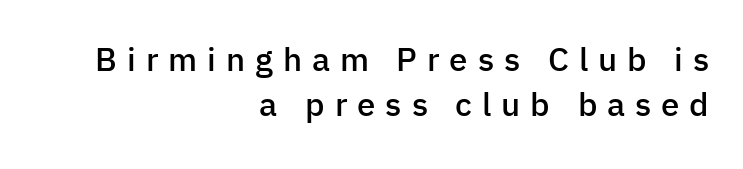
{"serif": "no", "italic": "no", "bold": "semi", "weight": "semibold", "width": "normal", "stroke_contrast": "low", "x_height": "medium", "monospaced": "no", "underline": "no", "align": "right", "line_spacing": "normal", "line_spacing_ratio": 1.37, "letter_spacing": "wide", "letter_spacing_em": 0.3, "glyph_px": 33}
